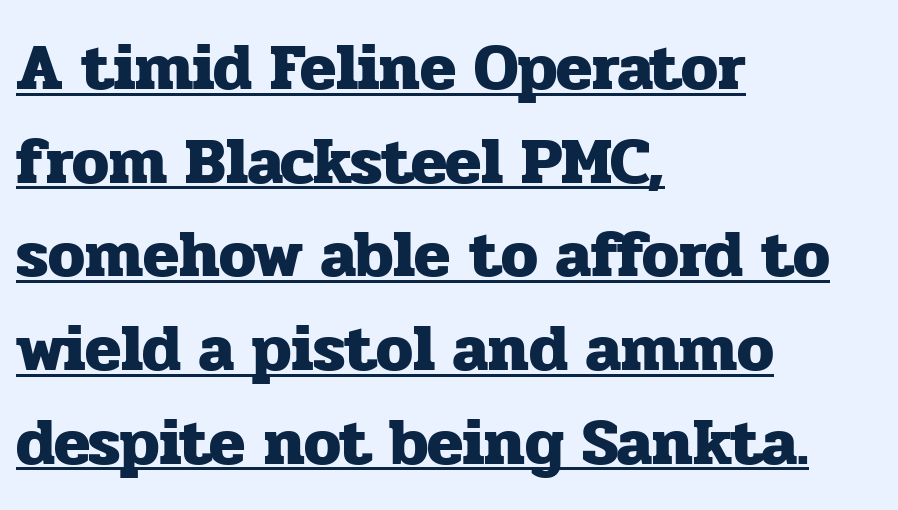
{"serif": "yes", "italic": "no", "bold": "yes", "weight": "heavy", "width": "normal", "stroke_contrast": "low", "x_height": "medium", "monospaced": "no", "underline": "yes", "align": "left", "line_spacing": "normal", "line_spacing_ratio": 1.42, "letter_spacing": "normal", "letter_spacing_em": 0.0, "glyph_px": 66}
